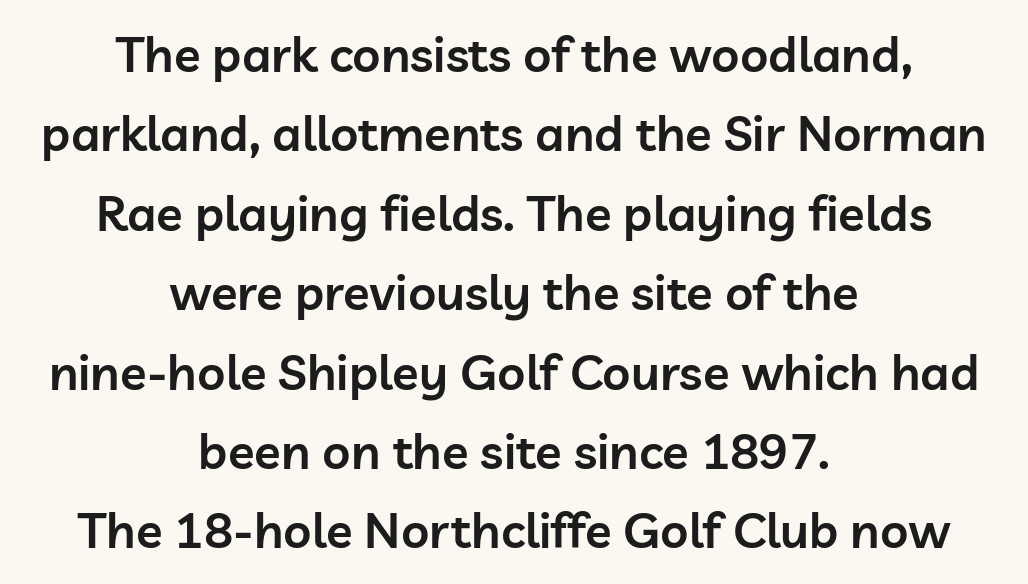
Each line is balanced around a shared central axis. Look at the stroke-to-counter ratio: somewhat heavy, a semibold. In terms of letterspacing, this is plain default setting. The area under the type is left untouched. The face used here is proportionally spaced, like ordinary book or web type.
